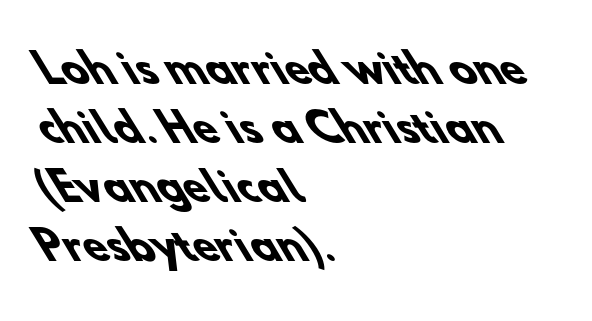
Notice how descenders clear the ascenders below comfortably — that's standard leading. Clear beneath every line of the passage. All the whitespace from short lines collects on the right. Words appear dense and cohesive because spacing is normal. Letterform terminals end flat and unadorned throughout the passage.
